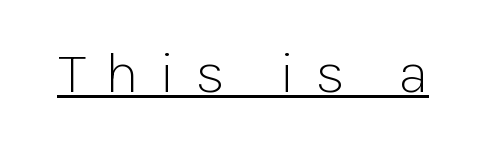
The image shows 58 px light sans-serif type, upright; set unusually wide letter spacing (+0.35 em), underlined; low stroke contrast and a medium x-height.
